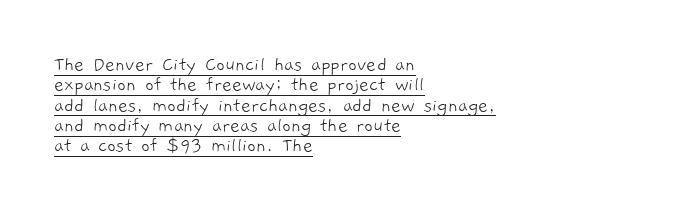
Q: Is the text bold? A: No.
Q: Is the text underlined? A: Yes.
Q: How is the paragraph aligned? A: Left-aligned.
Q: Is the spacing between letters normal or unusually wide? A: Normal.
Q: Is the spacing between lines tight, normal or loose? A: Tight.
